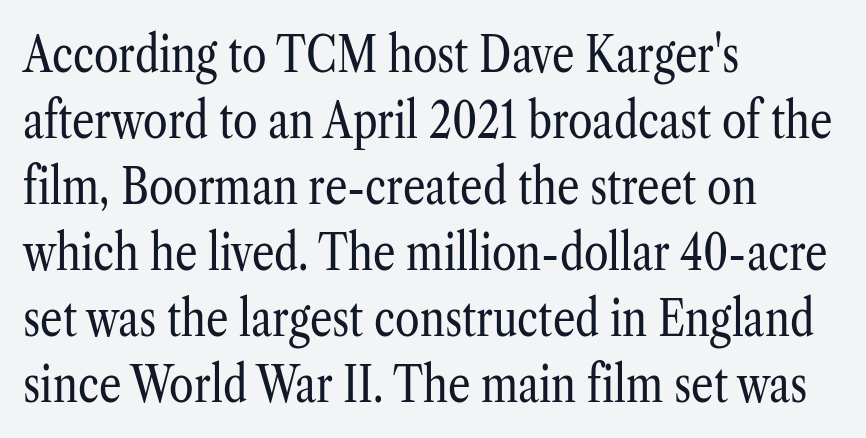
{"serif": "yes", "italic": "no", "bold": "no", "weight": "regular", "width": "condensed", "stroke_contrast": "low", "x_height": "medium", "monospaced": "no", "underline": "no", "align": "left", "line_spacing": "normal", "line_spacing_ratio": 1.32, "letter_spacing": "normal", "letter_spacing_em": 0.0, "glyph_px": 50}
